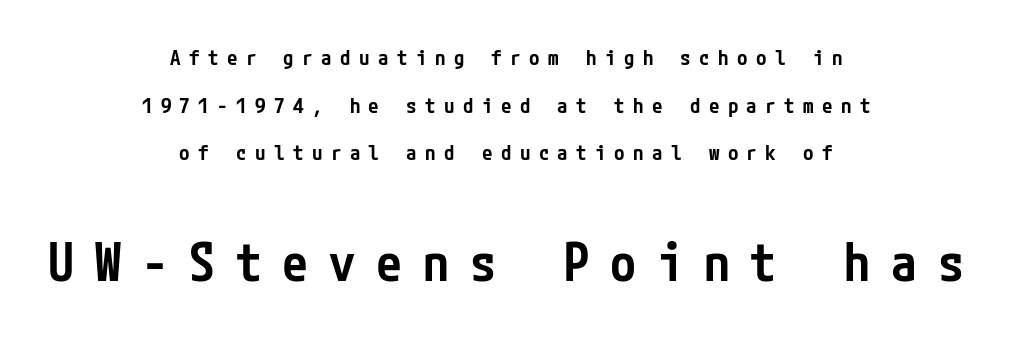
The image shows 52 px semibold, condensed sans-serif type, upright; set centered, loose line spacing (2.27x), unusually wide letter spacing (+0.4 em), not underlined; the second (bottom) block is 2.48x larger; low stroke contrast and a medium x-height.
